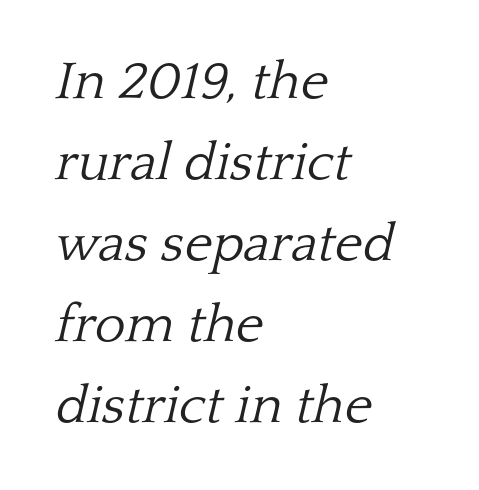
Q: Is the text bold? A: No.
Q: Is the text italic (slanted)? A: Yes, it leans right by about 13 degrees.
Q: Is the typeface a serif or a sans-serif typeface? A: Serif.
Q: Is the text underlined? A: No.
Q: How is the paragraph aligned? A: Left-aligned.
Q: Is the spacing between letters normal or unusually wide? A: Normal.
Q: Is the spacing between lines tight, normal or loose? A: Normal.
Q: Width (condensed, normal, or wide)? A: Normal.
Q: Stroke contrast? A: Low.
Q: x-height? A: Medium.
Q: Monospaced? A: No.
